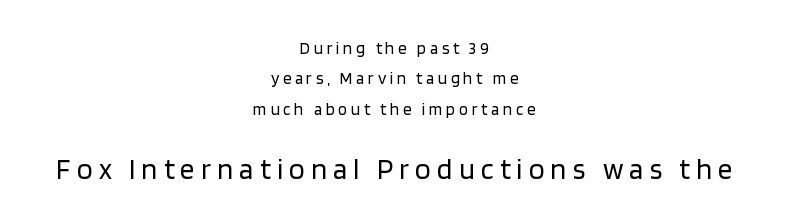
Q: Is the text bold? A: No.
Q: Is the text italic (slanted)? A: No, it is upright.
Q: Is the typeface a serif or a sans-serif typeface? A: Sans-serif.
Q: Is the text underlined? A: No.
Q: How is the paragraph aligned? A: Centered.
Q: Is the spacing between letters normal or unusually wide? A: Unusually wide.
Q: Which block of text is set in a larger size, the first (top) or the second (bottom)? A: The second (bottom) one.
Q: Width (condensed, normal, or wide)? A: Normal.
Q: Stroke contrast? A: Low.
Q: x-height? A: Large.
Q: Monospaced? A: No.
